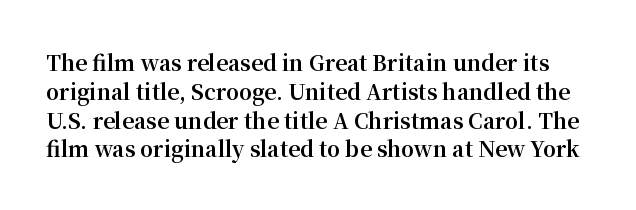
The image shows 21 px bold type, upright; set normal line spacing (1.37x), normal letter spacing, not underlined.
